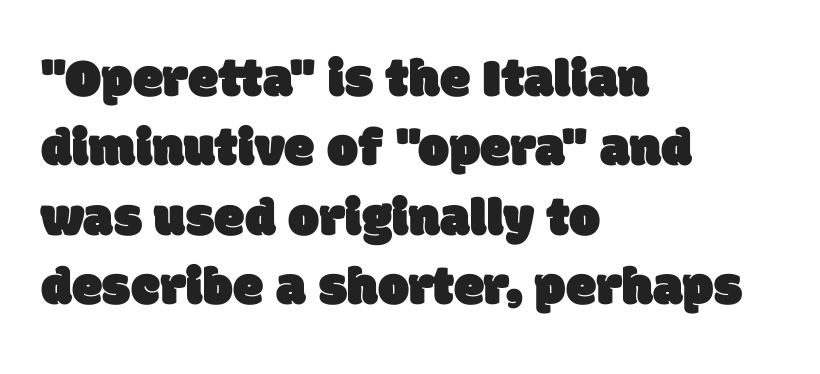
Q: Is the typeface a serif or a sans-serif typeface? A: Sans-serif.
Q: Is the text underlined? A: No.
Q: How is the paragraph aligned? A: Left-aligned.
Q: Is the spacing between letters normal or unusually wide? A: Normal.
Q: Is the spacing between lines tight, normal or loose? A: Normal.
Q: Width (condensed, normal, or wide)? A: Normal.
Q: Stroke contrast? A: Low.
Q: x-height? A: Large.
Q: Monospaced? A: No.
